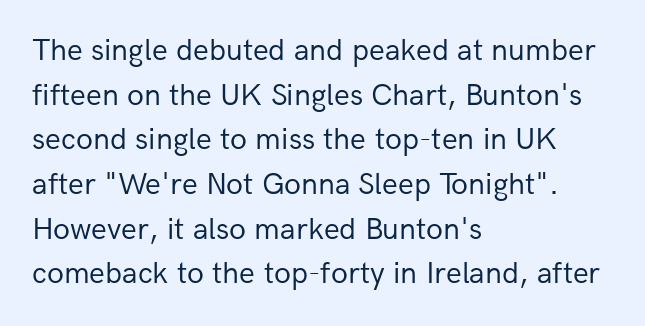
The image shows 31 px regular-weight sans-serif type, upright; set left-aligned, normal line spacing (1.44x), normal letter spacing, not underlined; low stroke contrast and a medium x-height.
